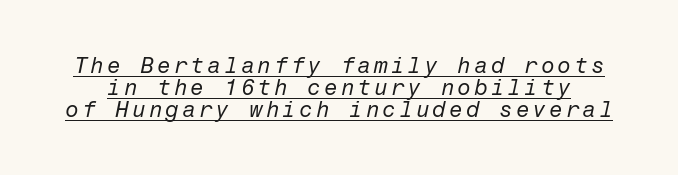
{"italic": "yes", "lean": "right", "slant_degrees": 12, "bold": "no", "underline": "yes", "line_spacing": "tight", "line_spacing_ratio": 1.0, "glyph_px": 22}
